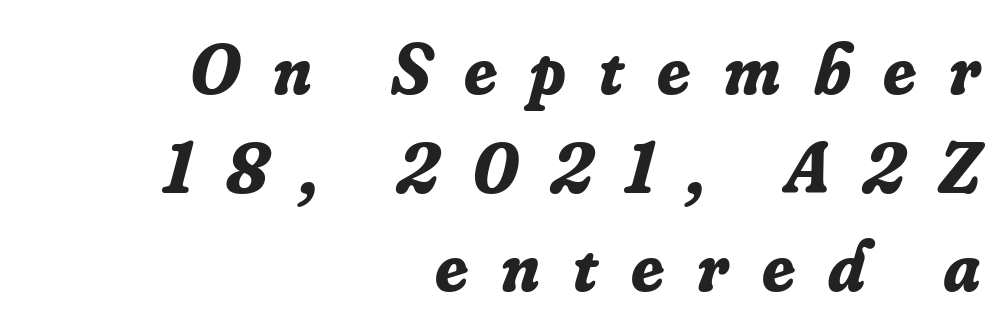
Glance below the letters and you will spot only blank space. The rendering uses a bold face; every stroke is thick and dark. Regarding leading, the lines here are spaced in the standard way. Type style note: has serifs. The axis of the letterforms is tilted away from vertical. Leftover space on each line is placed entirely before the opening word.
